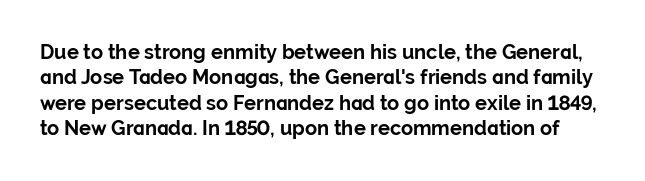
The image shows 20 px bold type, upright; set normal line spacing (1.27x), normal letter spacing, not underlined.
